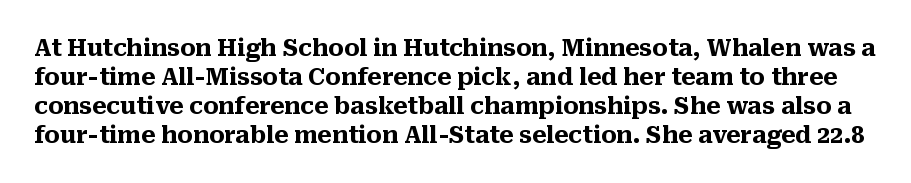
No italicization has been applied; the sample stays upright. Decoration check: the copy has no underline. Weight: bold. Vertical spacing — default. The letters sit at their default tracking, neither squeezed nor spread.
